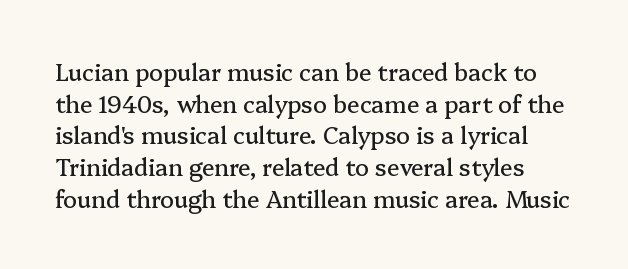
This sample uses an upright cut, with every glyph sitting square on the baseline. Words float on clear page, feet unadorned. Short note: letters normally spaced. Each new line begins a customary step beneath the previous one.
